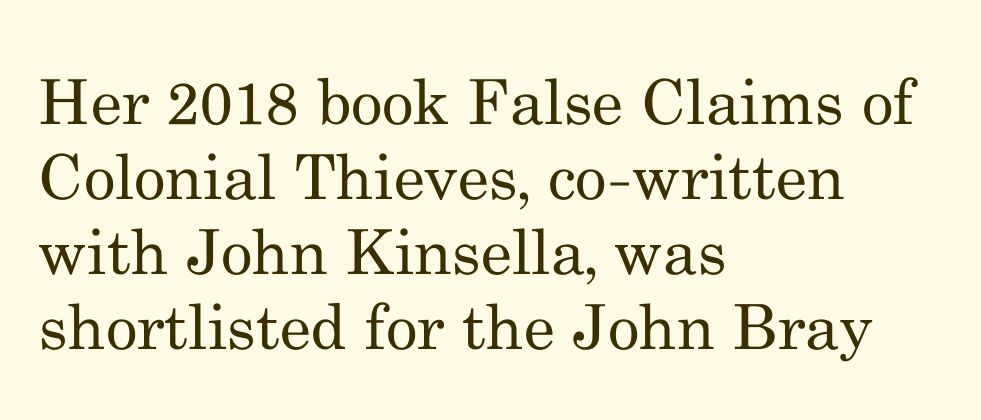
The image shows 62 px regular-weight serif type, upright; set left-aligned, line spacing 1.21x, normal letter spacing, not underlined; medium stroke contrast and a small x-height.
